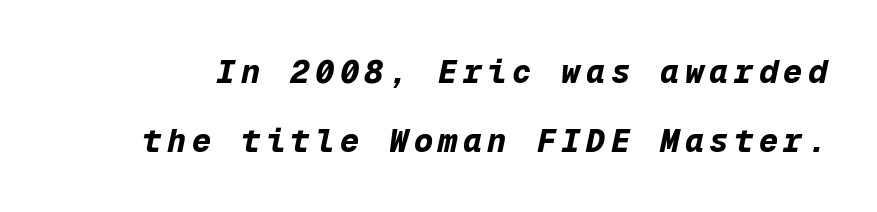
The passage shown is typed in a monospace face where columns stay perfectly aligned. These words are printed bold, with thick strokes throughout. The vertical gap from one line to the next is large. Notice how the stems are inclined rather than vertical — that's the hallmark of italics.
